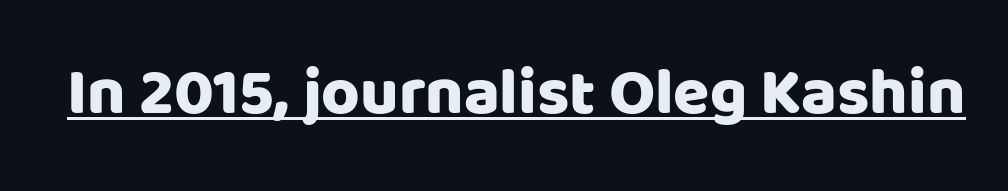
Q: Is the text italic (slanted)? A: No, it is upright.
Q: Is the typeface a serif or a sans-serif typeface? A: Sans-serif.
Q: Is the text underlined? A: Yes.
Q: Is the spacing between letters normal or unusually wide? A: Normal.
Q: Width (condensed, normal, or wide)? A: Normal.
Q: Stroke contrast? A: Low.
Q: x-height? A: Large.
Q: Monospaced? A: No.
